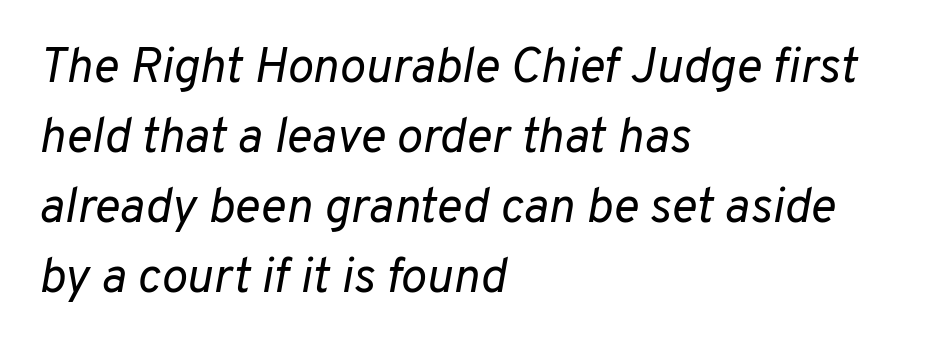
A normal amount of white space separates one row of letters from the next. This is oblique type, the kind used for emphasis or titles. Heft: none added — not bold. You could not count columns in this text — the font is proportionally spaced. Is the letter spacing exaggerated? No — it looks like the ordinary default. Honestly, there is no underline to notice here at all.
